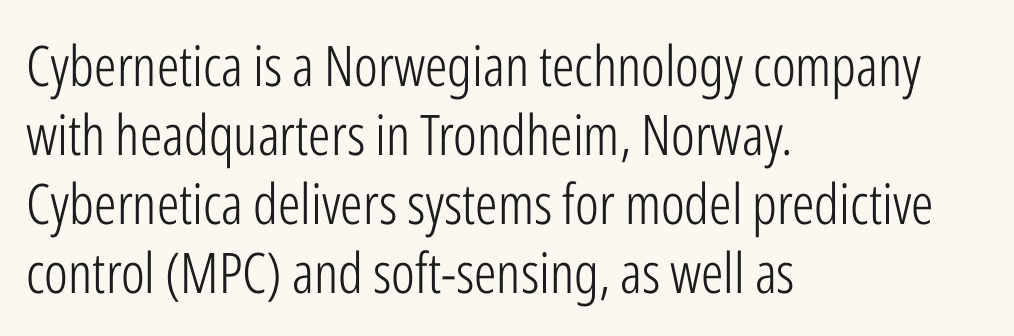
The image shows 56 px light, condensed sans-serif type, upright; set left-aligned, line spacing 1.23x, normal letter spacing, not underlined; low stroke contrast and a medium x-height.
